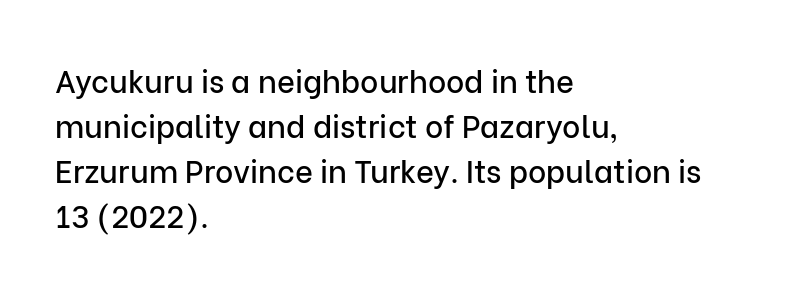
{"serif": "no", "italic": "no", "width": "normal", "stroke_contrast": "low", "x_height": "medium", "monospaced": "no", "underline": "no", "align": "left", "line_spacing": "normal", "line_spacing_ratio": 1.45, "letter_spacing": "normal", "letter_spacing_em": 0.0, "glyph_px": 31}
